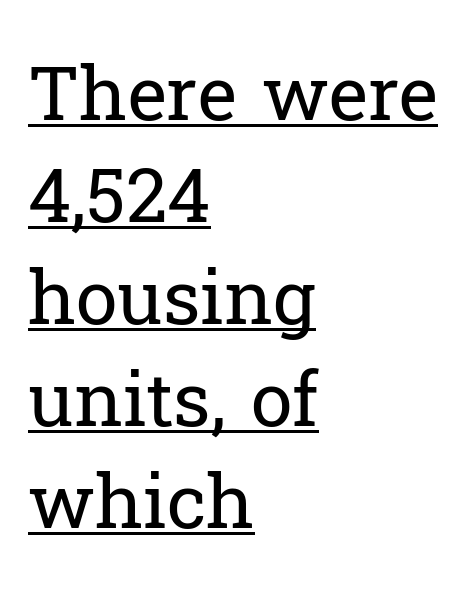
The image shows 75 px regular-weight serif type, upright; set left-aligned, normal line spacing (1.36x), normal letter spacing, underlined; low stroke contrast and a medium x-height.
